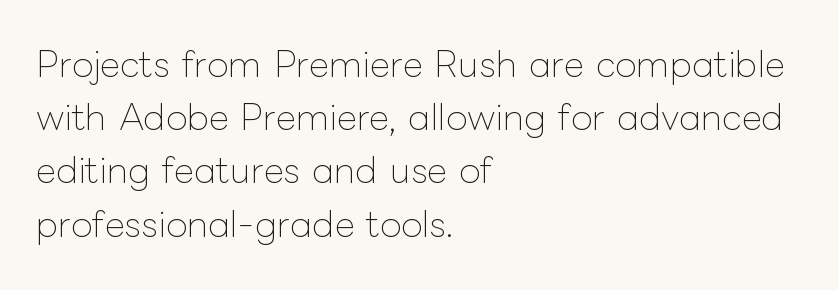
The image shows 35 px thin type, upright; set left-aligned, normal line spacing (1.52x), normal letter spacing, not underlined; low stroke contrast and a medium x-height.
